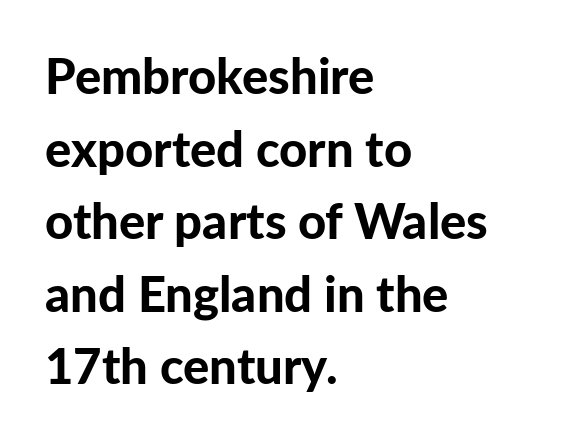
Q: Is the text bold? A: Yes.
Q: Is the text italic (slanted)? A: No, it is upright.
Q: Is the typeface a serif or a sans-serif typeface? A: Sans-serif.
Q: Is the text underlined? A: No.
Q: How is the paragraph aligned? A: Left-aligned.
Q: Is the spacing between letters normal or unusually wide? A: Normal.
Q: Is the spacing between lines tight, normal or loose? A: Normal.
Q: Width (condensed, normal, or wide)? A: Normal.
Q: Stroke contrast? A: Low.
Q: x-height? A: Medium.
Q: Monospaced? A: No.
